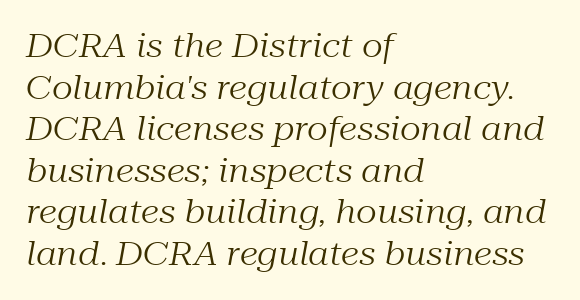
{"serif": "yes", "italic": "yes", "lean": "right", "slant_degrees": 10, "bold": "no", "weight": "regular", "width": "normal", "stroke_contrast": "medium", "x_height": "medium", "monospaced": "no", "underline": "no", "align": "left", "line_spacing": "normal", "line_spacing_ratio": 1.26, "letter_spacing": "normal", "letter_spacing_em": 0.0, "glyph_px": 33}
